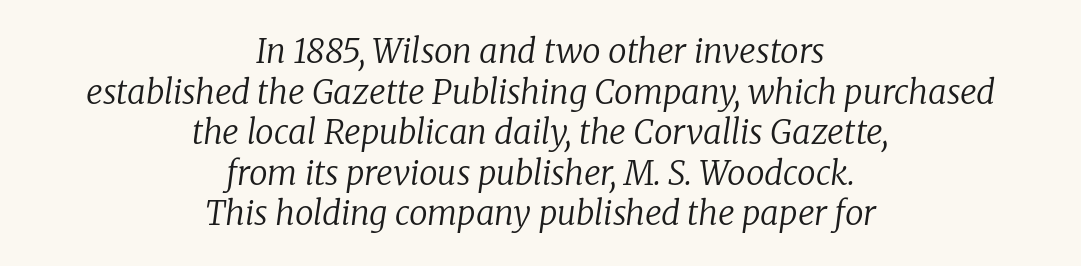
Q: Is the text bold? A: No.
Q: Is the text italic (slanted)? A: Yes, it leans right by about 8 degrees.
Q: Is the typeface a serif or a sans-serif typeface? A: Serif.
Q: Is the text underlined? A: No.
Q: How is the paragraph aligned? A: Centered.
Q: Is the spacing between letters normal or unusually wide? A: Normal.
Q: Width (condensed, normal, or wide)? A: Normal.
Q: Stroke contrast? A: Low.
Q: x-height? A: Medium.
Q: Monospaced? A: No.
